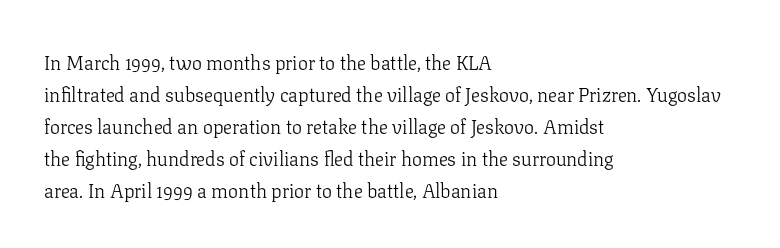
Caption: standard tracking, unaltered. The line-height multiplier appears to be the usual default. Type without underlining. This sample uses an upright cut, with every glyph sitting square on the baseline. This rendering uses left alignment, leaving the right contour irregular. The characters are drawn with everyday or finer stroke widths.
